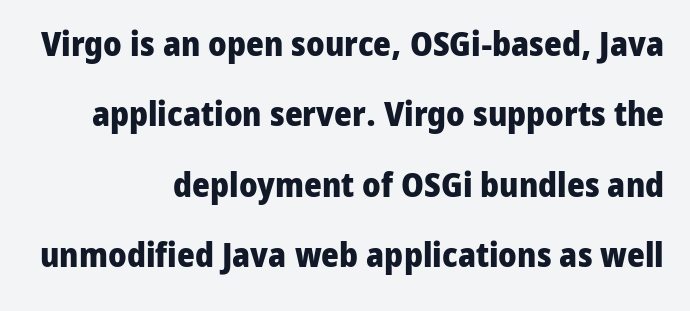
The image shows 34 px heavy sans-serif type, upright; set right-aligned, loose line spacing (2.07x), normal letter spacing, not underlined; low stroke contrast and a medium x-height.
